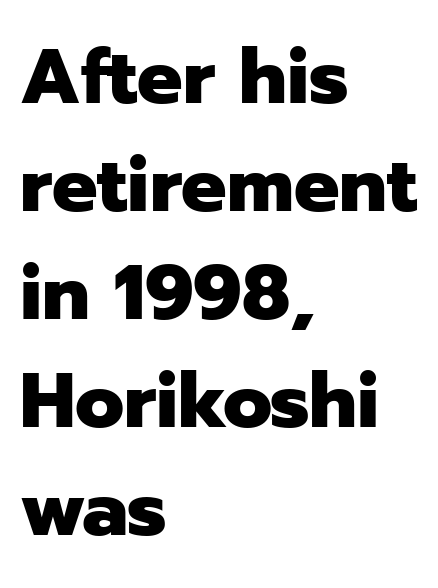
The image shows 76 px heavy sans-serif type, upright; set left-aligned, normal line spacing (1.42x), normal letter spacing, not underlined; low stroke contrast and a medium x-height.
